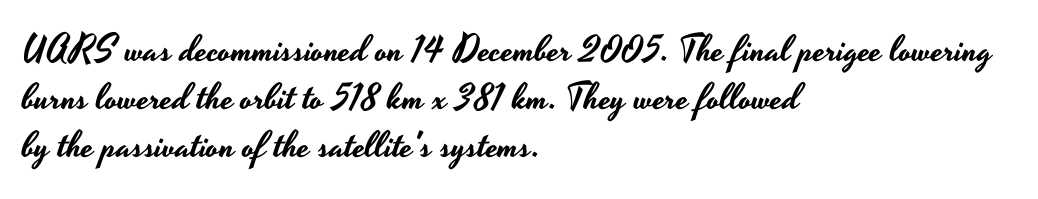
Q: Is the text italic (slanted)? A: Yes.
Q: Is the typeface a serif or a sans-serif typeface? A: Sans-serif.
Q: Is the text underlined? A: No.
Q: How is the paragraph aligned? A: Left-aligned.
Q: Is the spacing between letters normal or unusually wide? A: Normal.
Q: Is the spacing between lines tight, normal or loose? A: Normal.
Q: Width (condensed, normal, or wide)? A: Wide.
Q: Stroke contrast? A: Low.
Q: x-height? A: Small.
Q: Monospaced? A: No.
